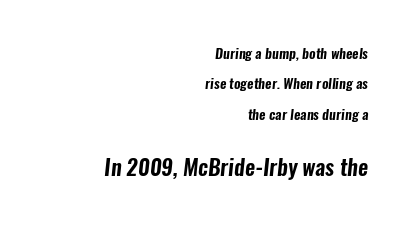
Q: Is the text underlined? A: No.
Q: How is the paragraph aligned? A: Right-aligned.
Q: Is the spacing between letters normal or unusually wide? A: Normal.
Q: Is the spacing between lines tight, normal or loose? A: Loose.
Q: Which block of text is set in a larger size, the first (top) or the second (bottom)? A: The second (bottom) one.
